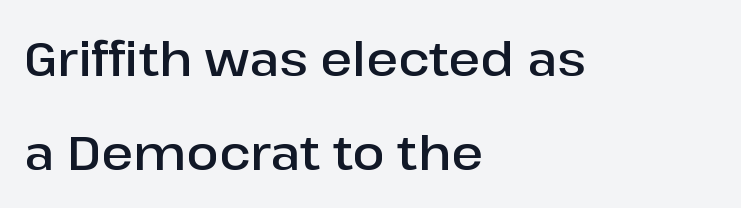
The image shows 48 px semibold sans-serif type, upright; set left-aligned, loose line spacing (1.95x), normal letter spacing, not underlined; low stroke contrast and a medium x-height.
